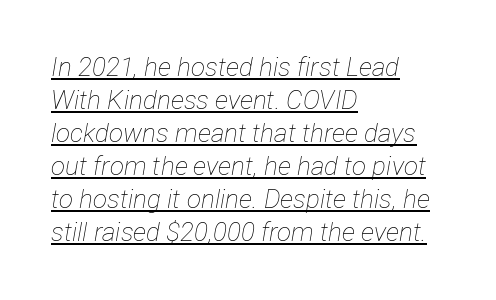
Q: Is the text bold? A: No.
Q: Is the text italic (slanted)? A: Yes, it leans right by about 12 degrees.
Q: Is the text underlined? A: Yes.
Q: How is the paragraph aligned? A: Left-aligned.
Q: Is the spacing between letters normal or unusually wide? A: Normal.
Q: Is the spacing between lines tight, normal or loose? A: Normal.
